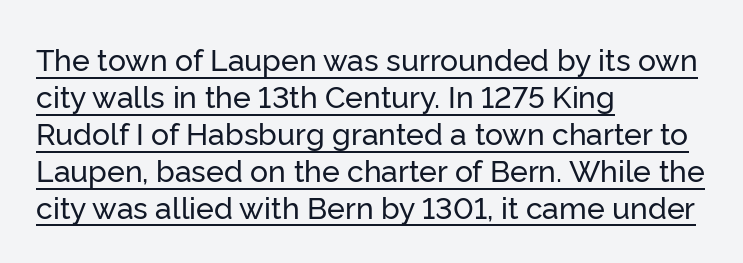
Q: Is the text italic (slanted)? A: No, it is upright.
Q: Is the typeface a serif or a sans-serif typeface? A: Sans-serif.
Q: Is the text underlined? A: Yes.
Q: How is the paragraph aligned? A: Left-aligned.
Q: Is the spacing between letters normal or unusually wide? A: Normal.
Q: Width (condensed, normal, or wide)? A: Normal.
Q: Stroke contrast? A: Low.
Q: x-height? A: Medium.
Q: Monospaced? A: No.
